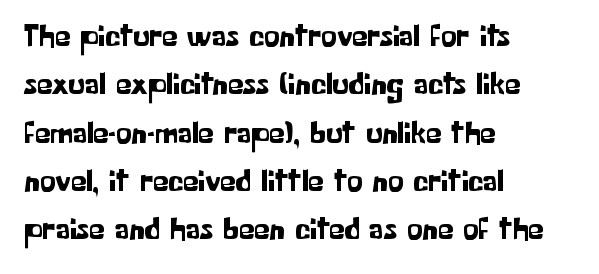
The image shows 31 px sans-serif type, upright; set left-aligned, normal line spacing (1.56x), normal letter spacing, not underlined; low stroke contrast and a medium x-height.
